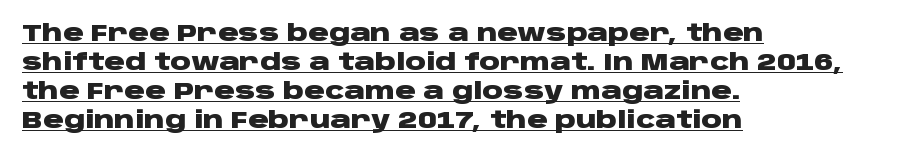
The image shows 23 px bold type, upright; set left-aligned, normal line spacing (1.26x), normal letter spacing, underlined.
